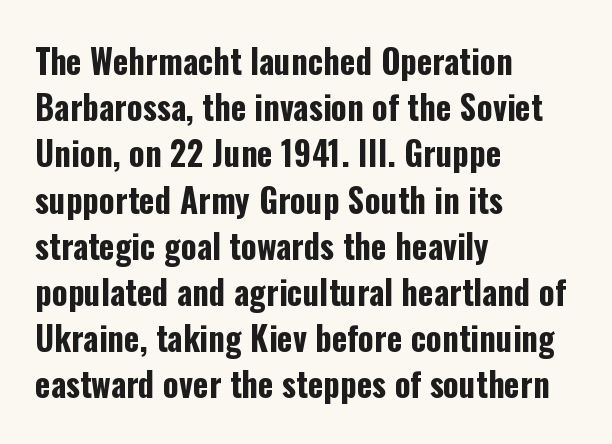
Q: Is the text bold? A: Yes.
Q: Is the text italic (slanted)? A: No, it is upright.
Q: Is the typeface a serif or a sans-serif typeface? A: Sans-serif.
Q: Is the text underlined? A: No.
Q: How is the paragraph aligned? A: Left-aligned.
Q: Is the spacing between letters normal or unusually wide? A: Normal.
Q: Is the spacing between lines tight, normal or loose? A: Normal.
Q: Width (condensed, normal, or wide)? A: Condensed.
Q: Stroke contrast? A: Low.
Q: x-height? A: Medium.
Q: Monospaced? A: No.
